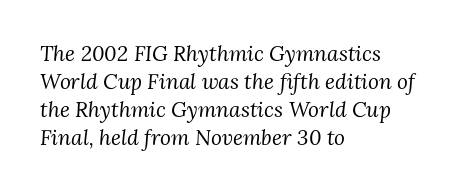
{"italic": "yes", "lean": "right", "slant_degrees": 3, "bold": "no", "underline": "no", "align": "left", "line_spacing": "normal", "line_spacing_ratio": 1.33, "letter_spacing": "normal", "letter_spacing_em": 0.0, "glyph_px": 21}
